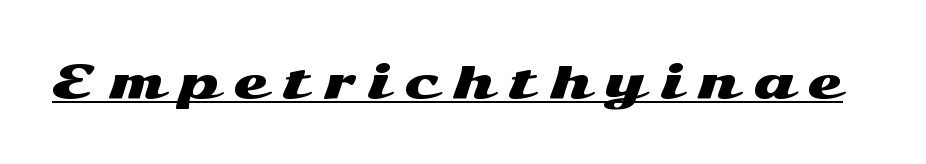
The image shows 45 px wide sans-serif type; set unusually wide letter spacing (+0.32 em), underlined; medium stroke contrast and a medium x-height.
